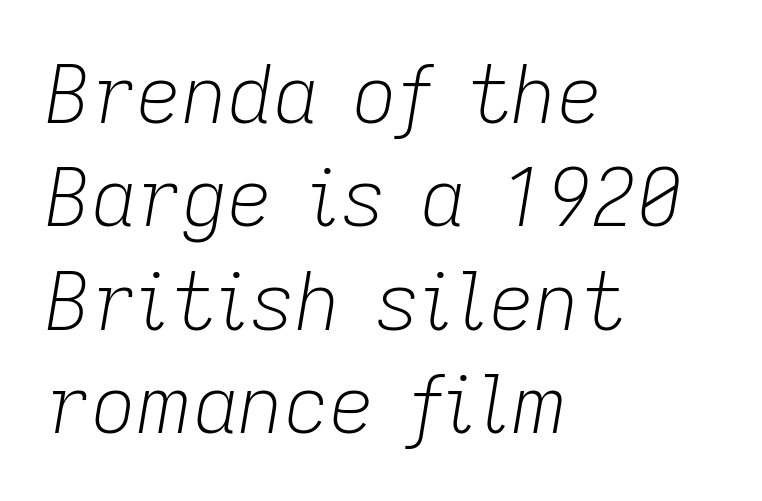
{"italic": "yes", "lean": "right", "slant_degrees": 9, "bold": "no", "weight": "light", "width": "normal", "stroke_contrast": "low", "x_height": "medium", "monospaced": "no", "underline": "no", "align": "left", "line_spacing": "normal", "line_spacing_ratio": 1.31, "letter_spacing": "normal", "letter_spacing_em": 0.0, "glyph_px": 79}
